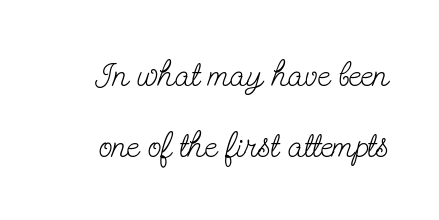
Q: Is the text bold? A: No.
Q: Is the text italic (slanted)? A: Yes.
Q: Is the typeface a serif or a sans-serif typeface? A: Serif.
Q: Is the text underlined? A: No.
Q: Is the spacing between letters normal or unusually wide? A: Normal.
Q: Is the spacing between lines tight, normal or loose? A: Loose.
Q: Width (condensed, normal, or wide)? A: Condensed.
Q: Stroke contrast? A: Low.
Q: x-height? A: Small.
Q: Monospaced? A: No.
